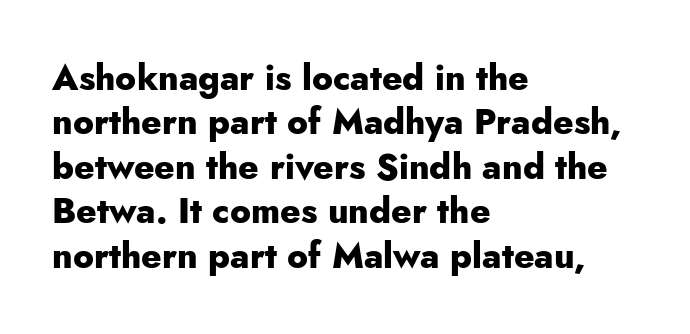
{"serif": "no", "italic": "no", "bold": "yes", "weight": "heavy", "width": "normal", "stroke_contrast": "low", "x_height": "small", "monospaced": "no", "underline": "no", "align": "left", "line_spacing": "normal", "line_spacing_ratio": 1.27, "letter_spacing": "normal", "letter_spacing_em": 0.0, "glyph_px": 35}
